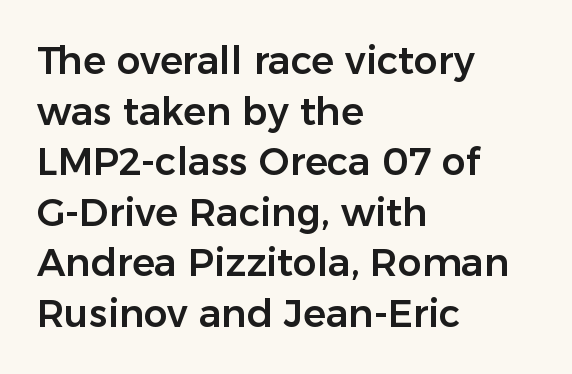
The face used here is proportionally spaced, like ordinary book or web type. Does the copy run flush right? No — it runs flush left. This sample keeps an unexceptional amount of space between lines. The rendering keeps characters at their native spacing. Does the type have serifs? No, each stem ends abruptly. Any mark beneath the type? The region is blank.
